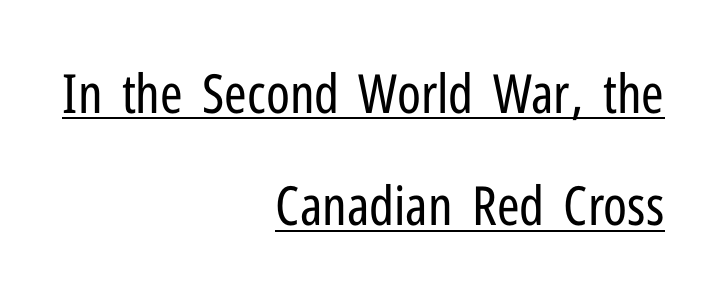
Ink coverage per letter is moderate at most. Typeset ragged left — the right edge is the straight one. This is underlined copy, the kind a proofreader might mark for attention. Loosely led — the rows are spread out. Check where the strokes stop: nothing finishes them off — pure sans.
